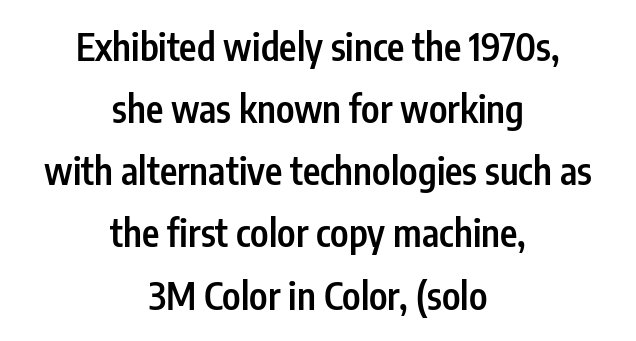
{"serif": "no", "italic": "no", "bold": "semi", "weight": "semibold", "width": "condensed", "stroke_contrast": "low", "x_height": "medium", "monospaced": "no", "underline": "no", "align": "center", "line_spacing": "normal", "line_spacing_ratio": 1.68, "letter_spacing": "normal", "letter_spacing_em": 0.0, "glyph_px": 37}
